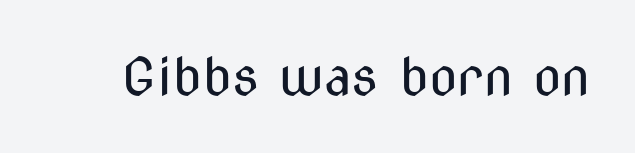
The image shows 52 px regular-weight, condensed sans-serif type, upright; set normal letter spacing, not underlined; medium stroke contrast and a medium x-height.
